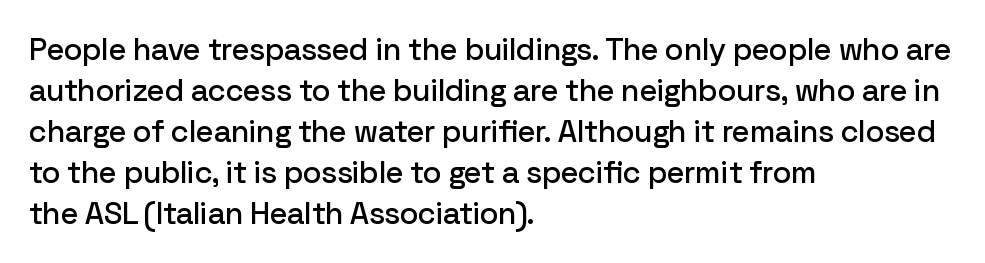
Q: Is the text italic (slanted)? A: No, it is upright.
Q: Is the typeface a serif or a sans-serif typeface? A: Sans-serif.
Q: Is the text underlined? A: No.
Q: How is the paragraph aligned? A: Left-aligned.
Q: Is the spacing between letters normal or unusually wide? A: Normal.
Q: Is the spacing between lines tight, normal or loose? A: Normal.
Q: Width (condensed, normal, or wide)? A: Normal.
Q: Stroke contrast? A: Low.
Q: x-height? A: Medium.
Q: Monospaced? A: No.
